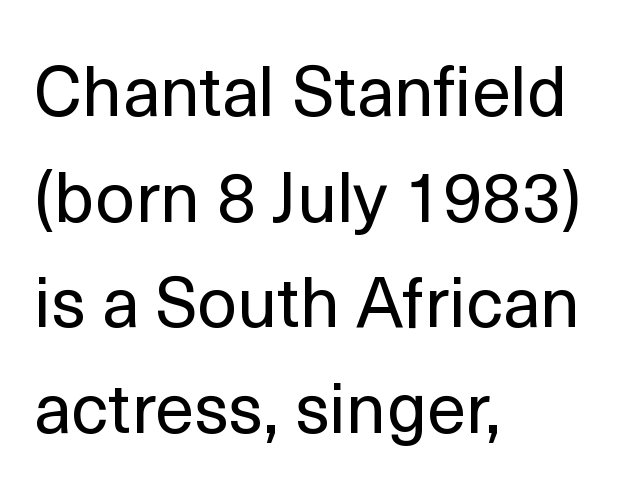
The compositor pushed each line to the left boundary. Summary of vertical rhythm: regular, with standard interline spacing. Each letter's strokes conclude bluntly, with no projecting serifs. Weight class: somewhere from thin through regular. The letters advance in unequal steps, a hallmark of proportional type. The passage shown is not underscored anywhere.
